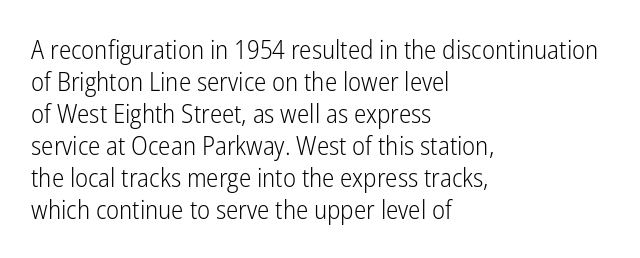
The passage shown is not underscored anywhere. Words appear dense and cohesive because spacing is normal. Alignment: flush left. Unlike italic type, these characters show no tilt at all.
